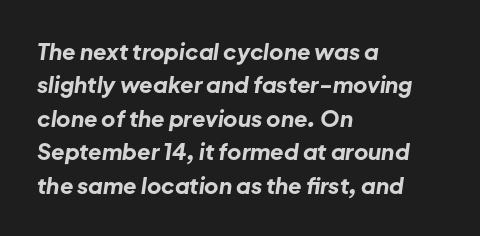
The text block is weighted toward the left margin, trailing off unevenly rightward. Baseline-to-baseline distance is the conventional proportion of letter height. Lines of text with bare space underneath. This rendering leaves character spacing at its baseline value. Is the type slanted? Yes — the strokes lean at a clear angle.
